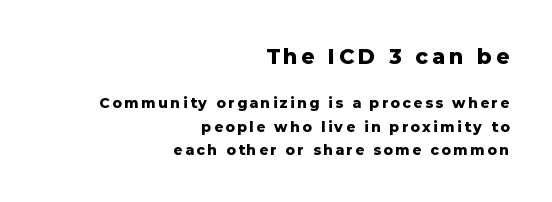
{"italic": "no", "bold": "yes", "underline": "no", "align": "right", "line_spacing": "normal", "line_spacing_ratio": 1.65, "larger_block": "first", "size_ratio": 1.5, "glyph_px": 21}
